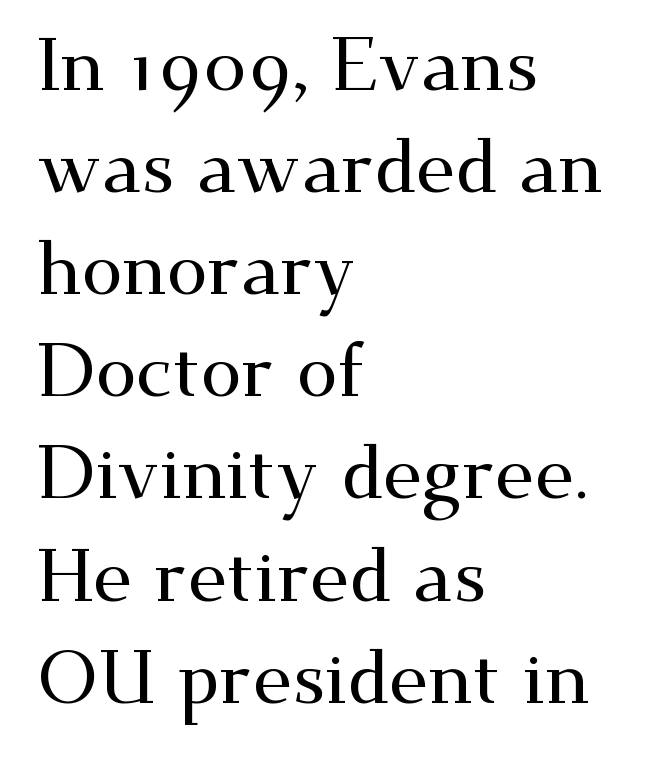
The image shows 74 px wide serif type, upright; set left-aligned, normal line spacing (1.38x), normal letter spacing, not underlined; medium stroke contrast and a small x-height.
